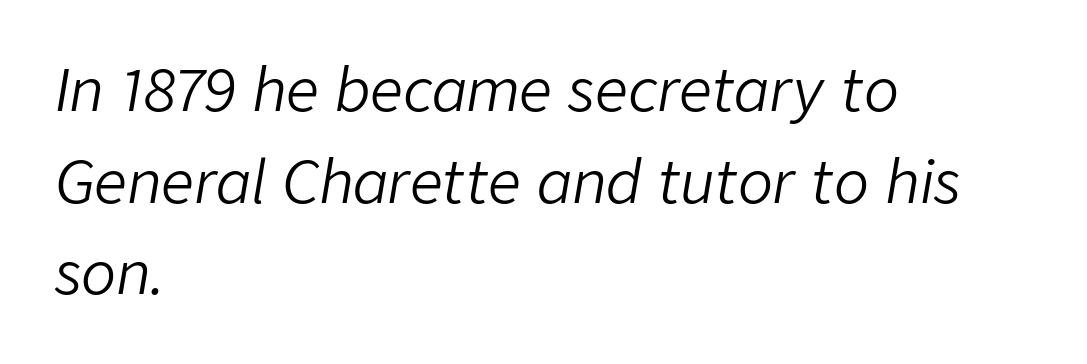
Q: Is the text bold? A: No.
Q: Is the text italic (slanted)? A: Yes, it leans right by about 9 degrees.
Q: Is the text underlined? A: No.
Q: How is the paragraph aligned? A: Left-aligned.
Q: Is the spacing between letters normal or unusually wide? A: Normal.
Q: Is the spacing between lines tight, normal or loose? A: Normal.
Q: Width (condensed, normal, or wide)? A: Normal.
Q: Stroke contrast? A: Low.
Q: x-height? A: Medium.
Q: Monospaced? A: No.
